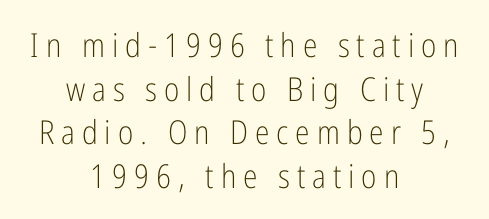
The lines sit at an ordinary, default distance from one another. Where is the straight margin? There isn't one; the lines are centered. To sum up the face: it is a sans, with no serifs. The area under the type is left untouched. Stems and bowls with no extra thickness — not bold.
